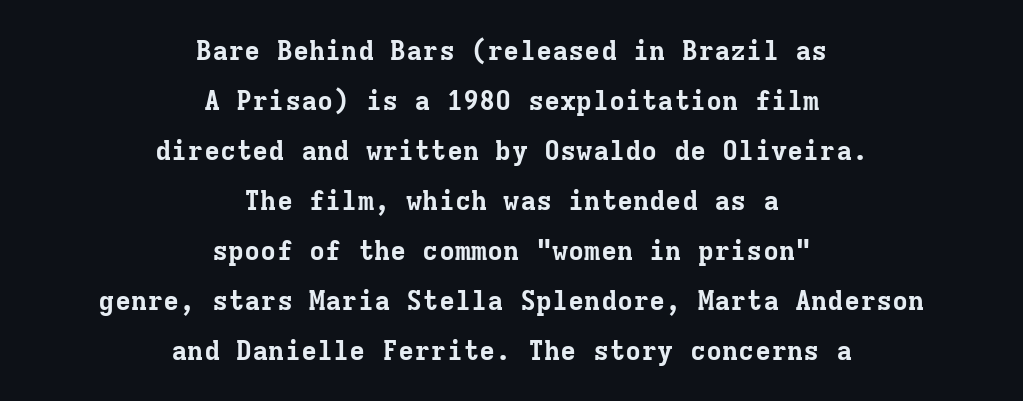
{"italic": "no", "bold": "yes", "underline": "no", "align": "center", "line_spacing_ratio": 1.85, "letter_spacing": "normal", "letter_spacing_em": 0.0, "glyph_px": 27}
